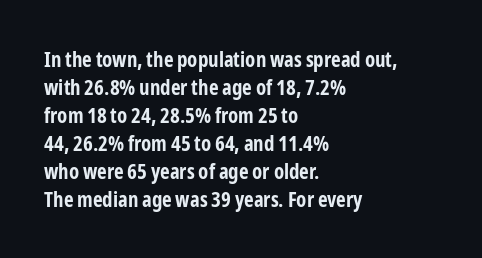
Style check: upright. Reading down the block, your eye returns to a fixed left position each line. This rendering leaves character spacing at its baseline value. Check under the words: just untouched page.
